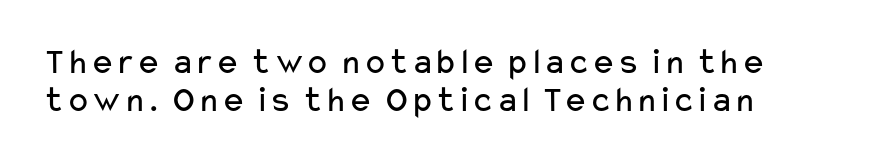
The lines in this sample share a left origin and differ only in where they stop. The strokes are not fattened; the text isn't bold. No feet cap the strokes, marking this as sans-serif type. The rendering uses a small line-height, squeezing the rows.
